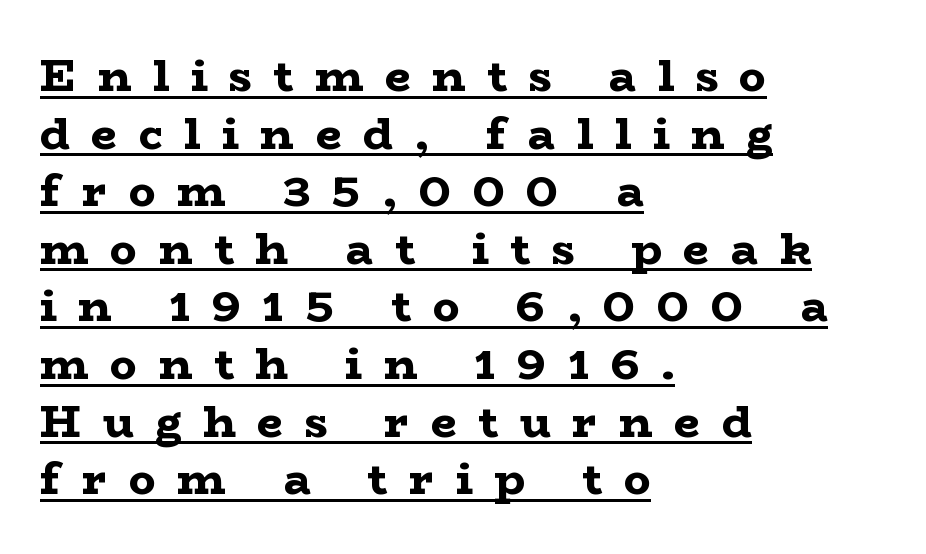
{"serif": "yes", "italic": "no", "bold": "yes", "weight": "bold", "width": "wide", "stroke_contrast": "low", "x_height": "medium", "monospaced": "no", "underline": "yes", "align": "left", "line_spacing": "normal", "line_spacing_ratio": 1.28, "letter_spacing": "wide", "letter_spacing_em": 0.48, "glyph_px": 45}
